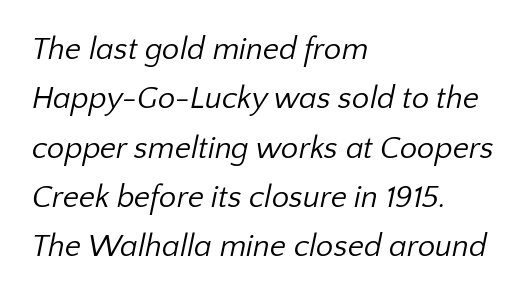
The image shows 31 px regular-weight sans-serif type; set left-aligned, normal line spacing (1.59x), normal letter spacing, not underlined; low stroke contrast and a medium x-height.
